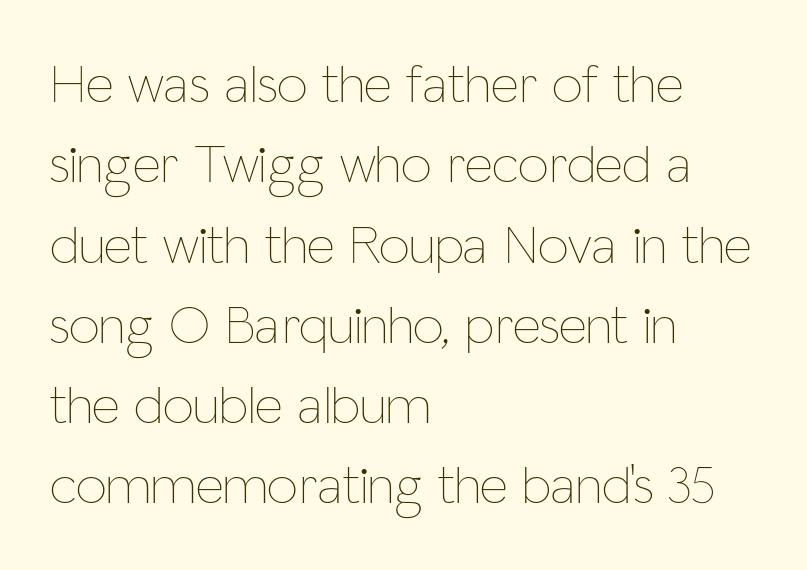
{"italic": "no", "bold": "no", "weight": "thin", "width": "condensed", "stroke_contrast": "low", "x_height": "medium", "monospaced": "no", "underline": "no", "align": "left", "line_spacing": "normal", "line_spacing_ratio": 1.46, "letter_spacing": "normal", "letter_spacing_em": 0.0, "glyph_px": 55}
